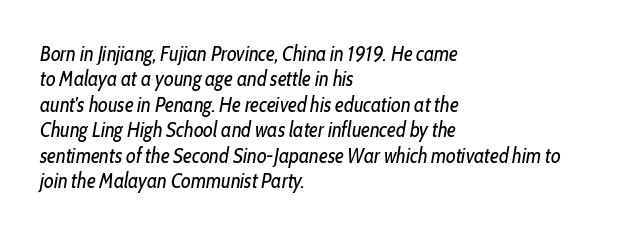
{"italic": "yes", "lean": "right", "slant_degrees": 10, "bold": "no", "underline": "no", "align": "left", "line_spacing_ratio": 1.21, "letter_spacing": "normal", "letter_spacing_em": 0.0, "glyph_px": 21}
